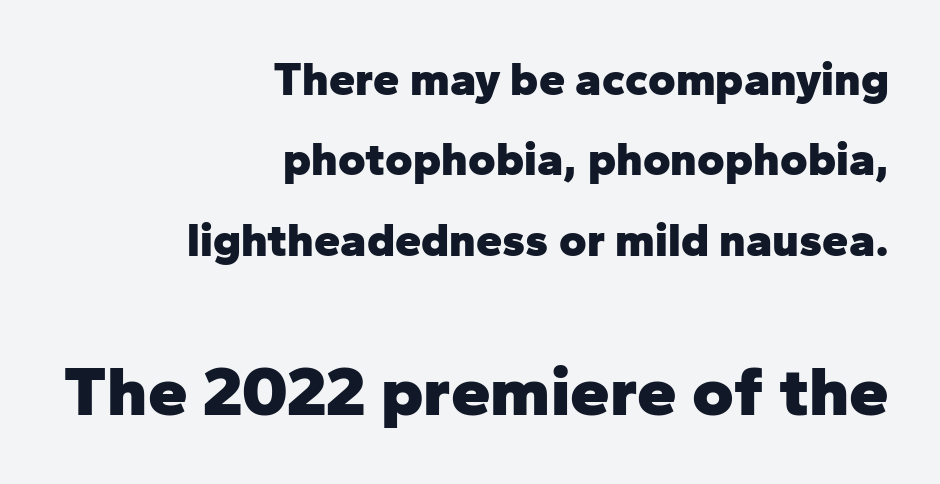
{"serif": "no", "italic": "no", "bold": "yes", "weight": "heavy", "width": "normal", "stroke_contrast": "low", "x_height": "medium", "monospaced": "no", "underline": "no", "align": "right", "line_spacing_ratio": 1.71, "letter_spacing": "normal", "letter_spacing_em": 0.0, "larger_block": "second", "size_ratio": 1.51, "glyph_px": 71}
